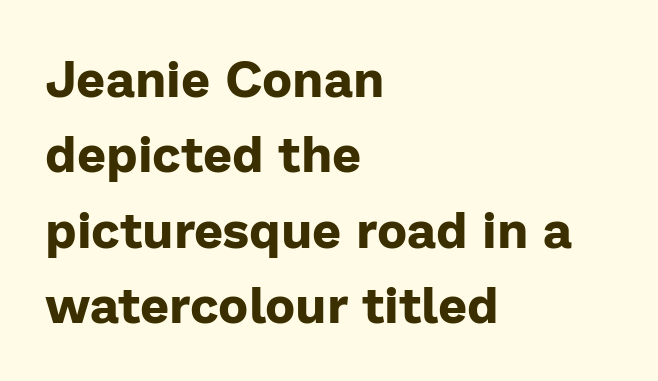
{"serif": "no", "italic": "no", "bold": "yes", "weight": "bold", "width": "normal", "stroke_contrast": "low", "x_height": "medium", "monospaced": "no", "underline": "no", "align": "left", "line_spacing": "normal", "line_spacing_ratio": 1.48, "letter_spacing": "normal", "letter_spacing_em": 0.0, "glyph_px": 51}
